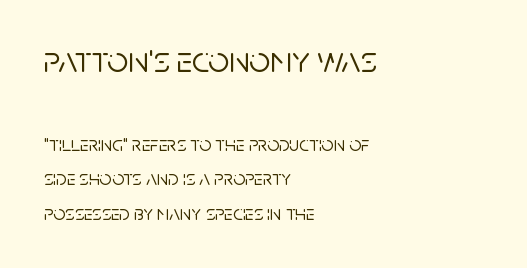
Q: Is the text italic (slanted)? A: No, it is upright.
Q: Is the typeface a serif or a sans-serif typeface? A: Sans-serif.
Q: Is the text underlined? A: No.
Q: How is the paragraph aligned? A: Left-aligned.
Q: Is the spacing between letters normal or unusually wide? A: Normal.
Q: Is the spacing between lines tight, normal or loose? A: Normal.
Q: Which block of text is set in a larger size, the first (top) or the second (bottom)? A: The first (top) one.
Q: Width (condensed, normal, or wide)? A: Normal.
Q: Stroke contrast? A: Low.
Q: x-height? A: Large.
Q: Monospaced? A: No.
